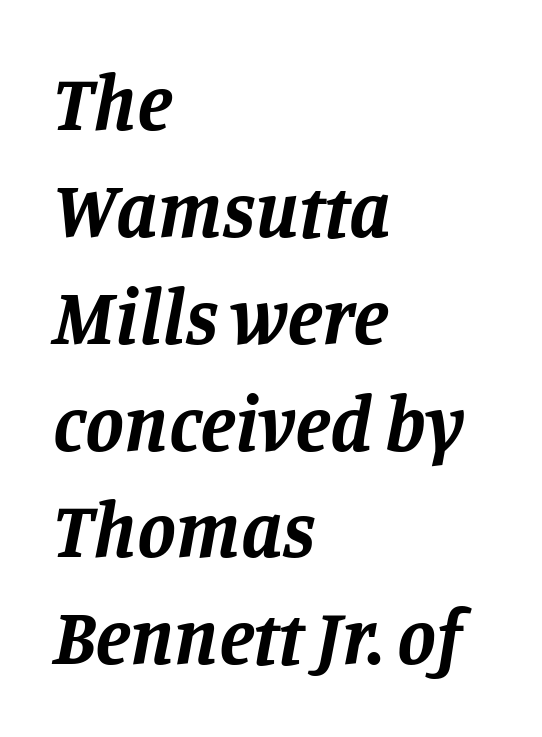
{"serif": "yes", "italic": "yes", "lean": "right", "slant_degrees": 11, "bold": "yes", "weight": "bold", "width": "normal", "stroke_contrast": "low", "x_height": "large", "monospaced": "no", "underline": "no", "align": "left", "line_spacing": "normal", "line_spacing_ratio": 1.37, "letter_spacing": "normal", "letter_spacing_em": 0.0, "glyph_px": 78}
